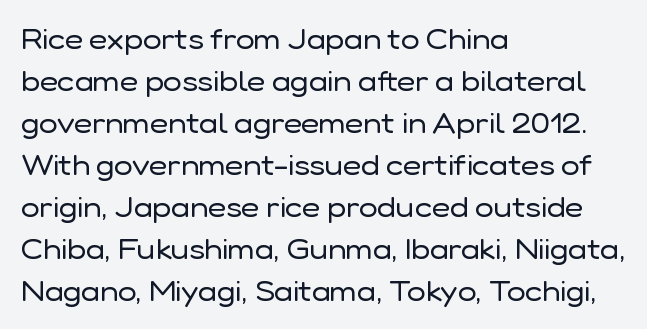
{"serif": "no", "italic": "no", "bold": "no", "weight": "regular", "width": "normal", "stroke_contrast": "low", "x_height": "medium", "monospaced": "no", "underline": "no", "align": "left", "line_spacing": "normal", "line_spacing_ratio": 1.5, "letter_spacing": "normal", "letter_spacing_em": 0.0, "glyph_px": 28}
